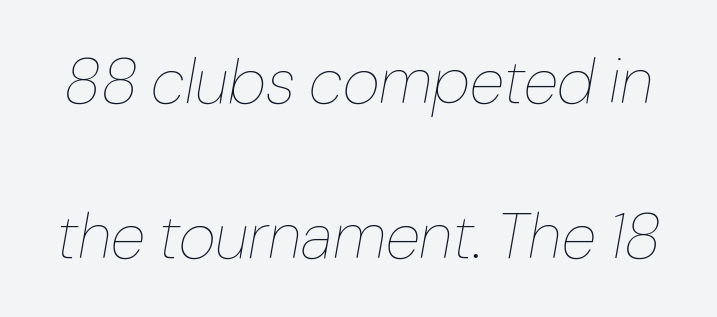
These lines are rendered in a variable-pitch font. How are the letters spaced? Ordinarily, with no added tracking. The leading is generous, giving the passage an open texture. Does the lettering tilt? It does — this is italic. The typeface has the unassuming heft of standard copy or less. Descender tails drop into unmarked territory.
